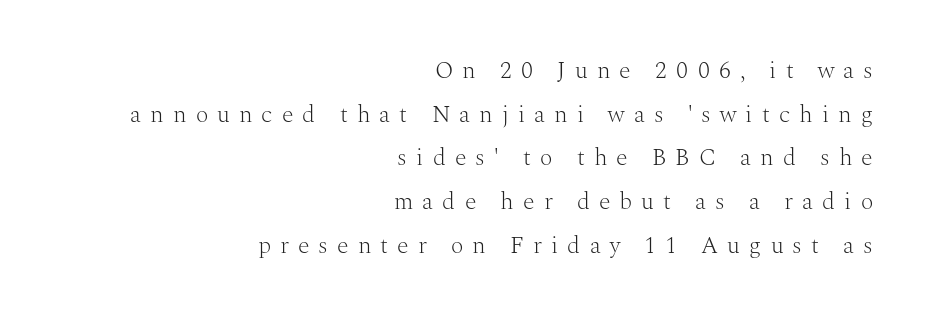
{"italic": "no", "bold": "no", "underline": "no", "align": "right", "line_spacing_ratio": 1.82, "letter_spacing": "wide", "letter_spacing_em": 0.38, "glyph_px": 24}
